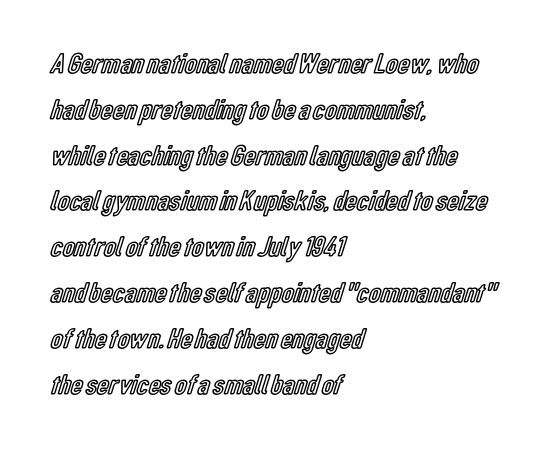
{"width": "condensed", "x_height": "medium", "monospaced": "no", "underline": "no", "align": "left", "line_spacing": "normal", "line_spacing_ratio": 1.58, "letter_spacing": "normal", "letter_spacing_em": 0.0, "glyph_px": 29}
